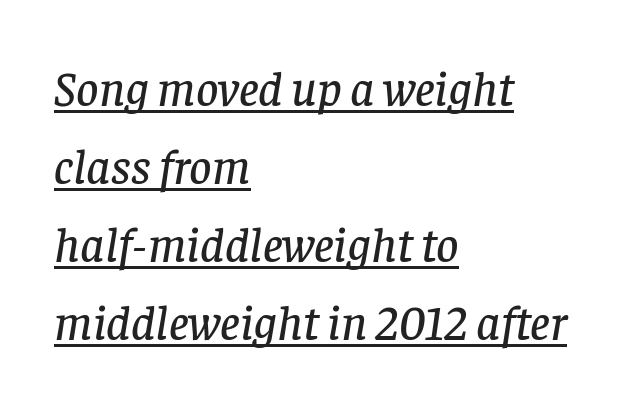
{"serif": "yes", "italic": "yes", "lean": "right", "slant_degrees": 8, "width": "normal", "stroke_contrast": "low", "x_height": "large", "monospaced": "no", "underline": "yes", "align": "left", "line_spacing": "normal", "line_spacing_ratio": 1.59, "letter_spacing": "normal", "letter_spacing_em": 0.0, "glyph_px": 49}
